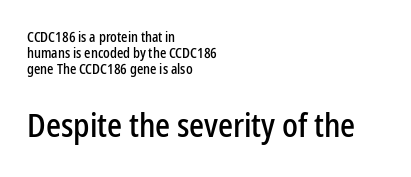
{"serif": "no", "italic": "no", "width": "condensed", "stroke_contrast": "low", "x_height": "medium", "monospaced": "no", "underline": "no", "align": "left", "line_spacing": "tight", "line_spacing_ratio": 1.13, "letter_spacing": "normal", "letter_spacing_em": 0.0, "larger_block": "second", "size_ratio": 2.36, "glyph_px": 33}
